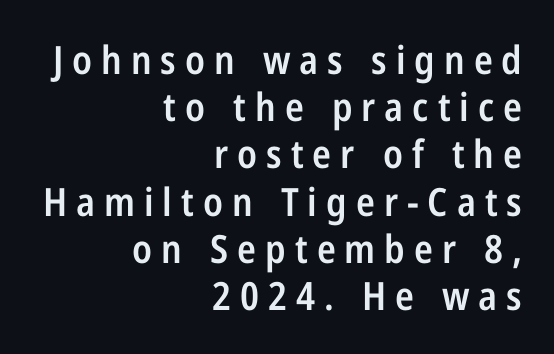
Q: Is the text bold? A: Semi-bold.
Q: Is the text italic (slanted)? A: No, it is upright.
Q: Is the typeface a serif or a sans-serif typeface? A: Sans-serif.
Q: Is the text underlined? A: No.
Q: How is the paragraph aligned? A: Right-aligned.
Q: Is the spacing between letters normal or unusually wide? A: Unusually wide.
Q: Width (condensed, normal, or wide)? A: Condensed.
Q: Stroke contrast? A: Low.
Q: x-height? A: Medium.
Q: Monospaced? A: No.
